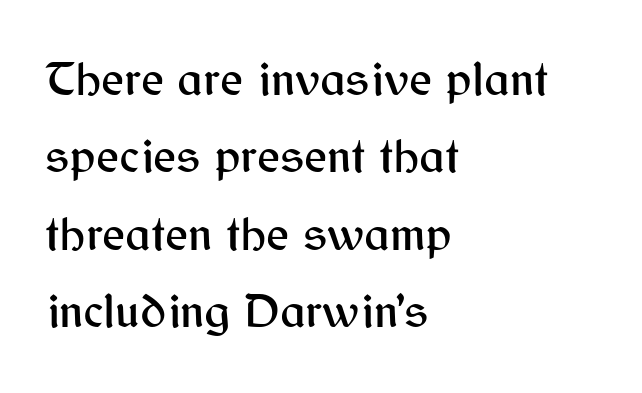
The image shows 49 px sans-serif type, upright; set left-aligned, normal line spacing (1.58x), normal letter spacing, not underlined; medium stroke contrast and a medium x-height.
